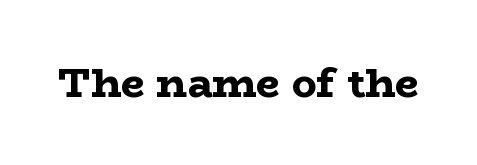
{"serif": "yes", "italic": "no", "bold": "yes", "weight": "bold", "width": "wide", "stroke_contrast": "low", "x_height": "medium", "monospaced": "no", "underline": "no", "letter_spacing": "normal", "letter_spacing_em": 0.0, "glyph_px": 41}
